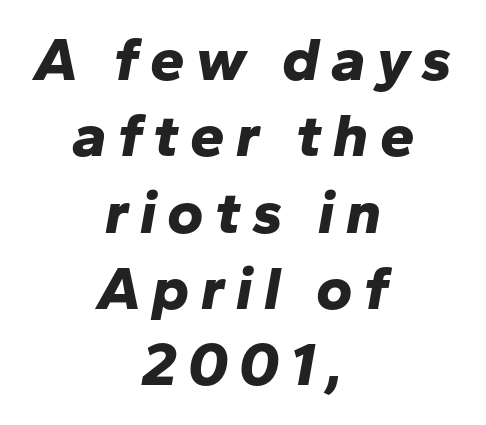
The image shows 62 px bold type, italic (leaning right); set centered, line spacing 1.23x, not underlined; low stroke contrast and a medium x-height.
